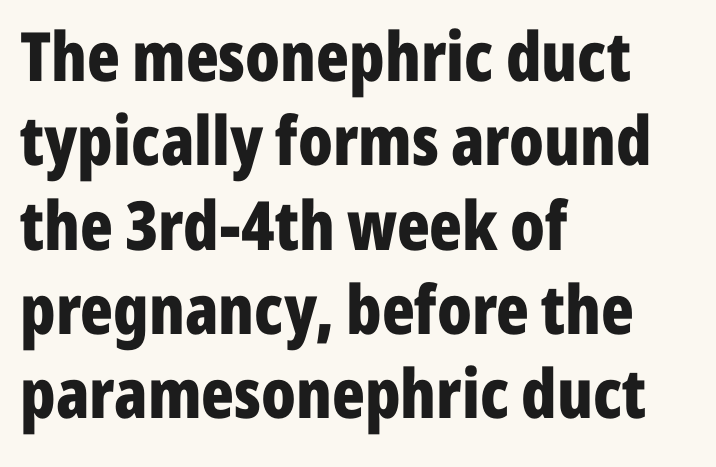
Note the varied advance widths — an 'i' is clearly narrower than an 'm'. The glyphs have the mass of a bold cut. Lines of text with bare space underneath. The rendering anchors every line to the left-hand side. The axis of the letterforms is exactly vertical.
